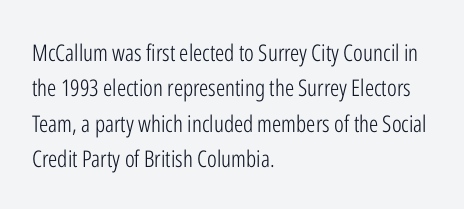
Q: Is the text bold? A: No.
Q: Is the text italic (slanted)? A: No, it is upright.
Q: Is the text underlined? A: No.
Q: How is the paragraph aligned? A: Left-aligned.
Q: Is the spacing between letters normal or unusually wide? A: Normal.
Q: Is the spacing between lines tight, normal or loose? A: Normal.
